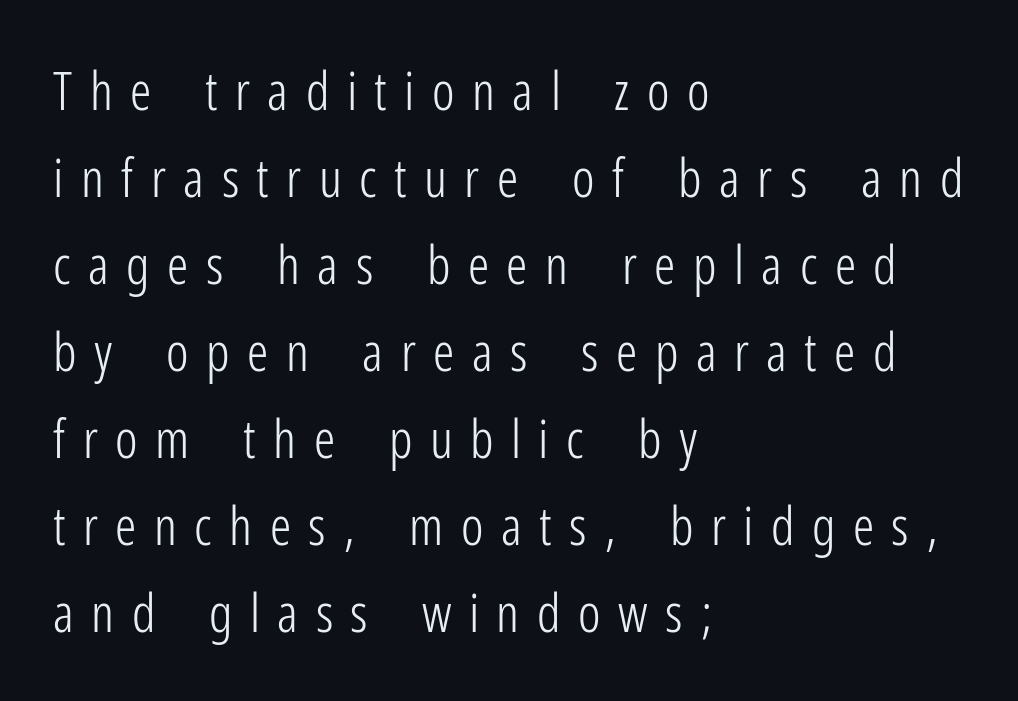
The image shows 53 px light, condensed sans-serif type, upright; set left-aligned, normal line spacing (1.64x), unusually wide letter spacing (+0.33 em), not underlined; low stroke contrast and a medium x-height.
